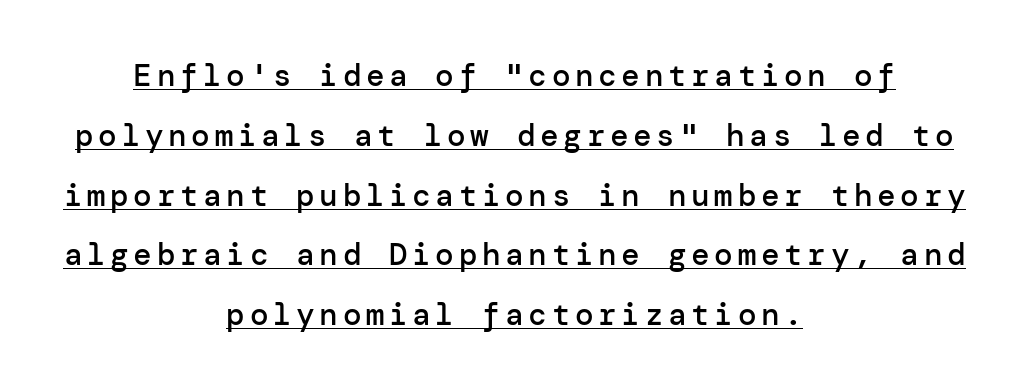
The text block is weighted toward neither margin, spreading evenly from the middle. Semibold letterforms, between regular and bold. It's the straight-up-and-down kind of type. Grotesque or geometric, the face here clearly has no serifs. Baseline-to-baseline distance is far greater than the letter height. The words here are underlined.
